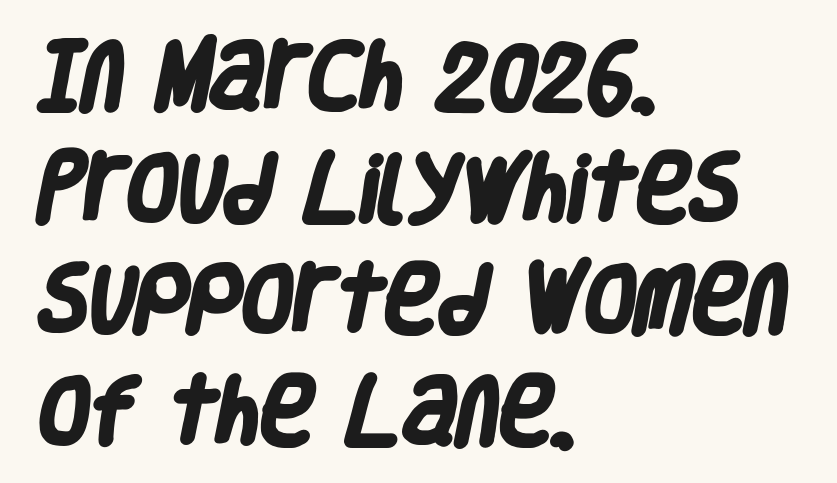
Set as a true bold cut, around the 700 mark. Teacher's note: observe the even left margin — that is flush-left alignment. Unlike a traditional serif, this face leaves its strokes unadorned. Honestly, the row spacing looks completely unremarkable.
